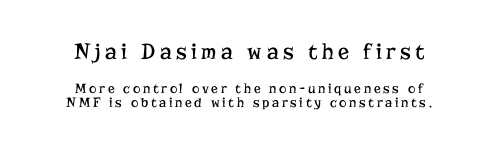
{"italic": "no", "bold": "no", "underline": "no", "align": "center", "line_spacing": "tight", "line_spacing_ratio": 1.02, "larger_block": "first", "size_ratio": 1.64, "glyph_px": 23}
